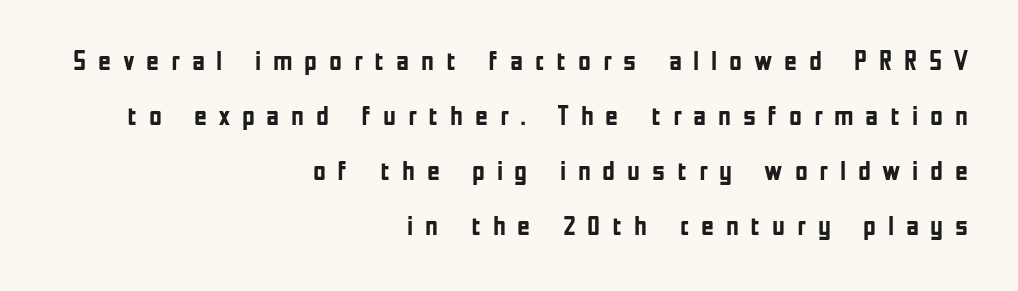
{"serif": "no", "italic": "no", "bold": "yes", "weight": "semibold", "width": "condensed", "stroke_contrast": "low", "x_height": "medium", "monospaced": "no", "underline": "no", "align": "right", "line_spacing": "loose", "line_spacing_ratio": 1.96, "letter_spacing": "wide", "letter_spacing_em": 0.42, "glyph_px": 28}
